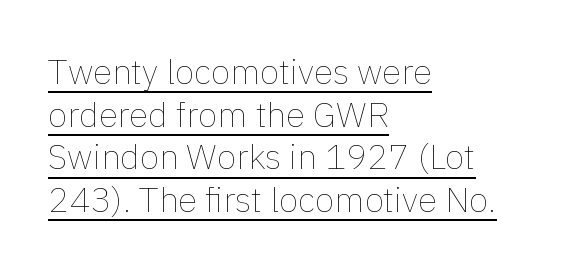
The image shows 35 px thin type, upright; set left-aligned, line spacing 1.22x, normal letter spacing, underlined; a medium x-height.
